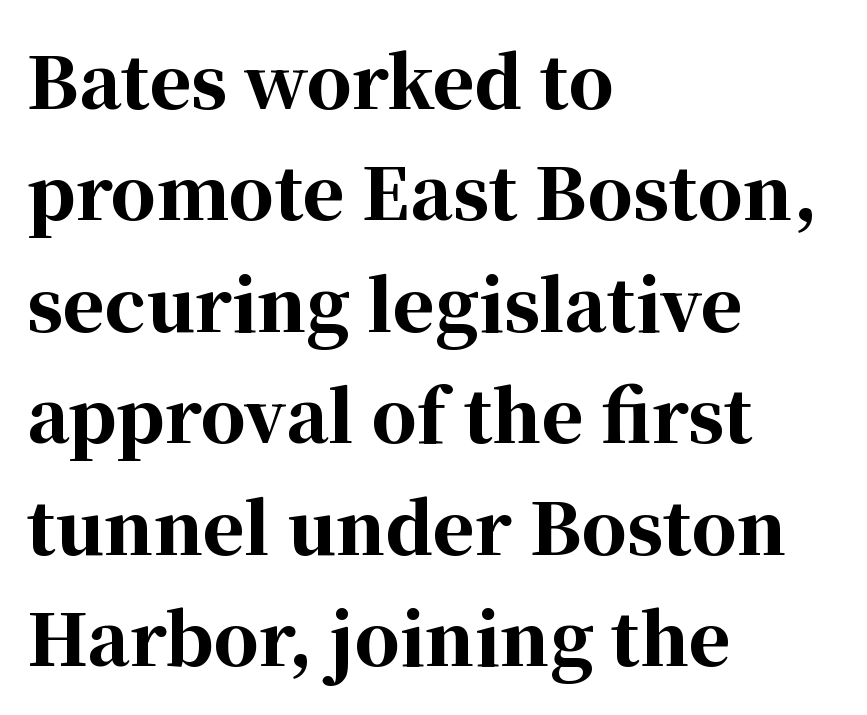
Check under the words: just untouched page. Do the characters align in a grid? No, the font is proportional. Whoever set this chose a conventional vertical rhythm. The lettering stays uniformly vertical, giving the passage a roman look. Line beginnings align vertically; line endings do not. How heavy is the stroke? Heavy — this is a bold.
